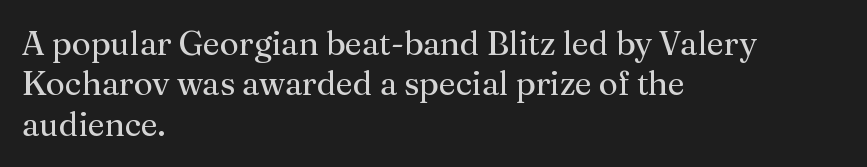
Q: Is the text bold? A: No.
Q: Is the text italic (slanted)? A: No, it is upright.
Q: Is the typeface a serif or a sans-serif typeface? A: Serif.
Q: Is the text underlined? A: No.
Q: How is the paragraph aligned? A: Left-aligned.
Q: Is the spacing between letters normal or unusually wide? A: Normal.
Q: Width (condensed, normal, or wide)? A: Normal.
Q: Stroke contrast? A: Medium.
Q: x-height? A: Medium.
Q: Monospaced? A: No.
